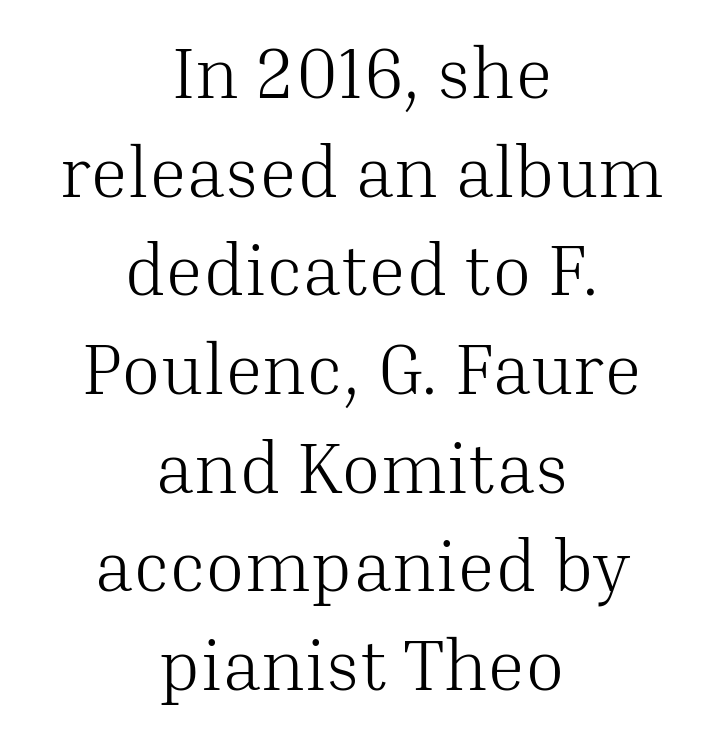
Q: Is the text bold? A: No.
Q: Is the text italic (slanted)? A: No, it is upright.
Q: Is the typeface a serif or a sans-serif typeface? A: Serif.
Q: Is the text underlined? A: No.
Q: How is the paragraph aligned? A: Centered.
Q: Is the spacing between letters normal or unusually wide? A: Normal.
Q: Is the spacing between lines tight, normal or loose? A: Normal.
Q: Width (condensed, normal, or wide)? A: Normal.
Q: Stroke contrast? A: Medium.
Q: x-height? A: Medium.
Q: Monospaced? A: No.
